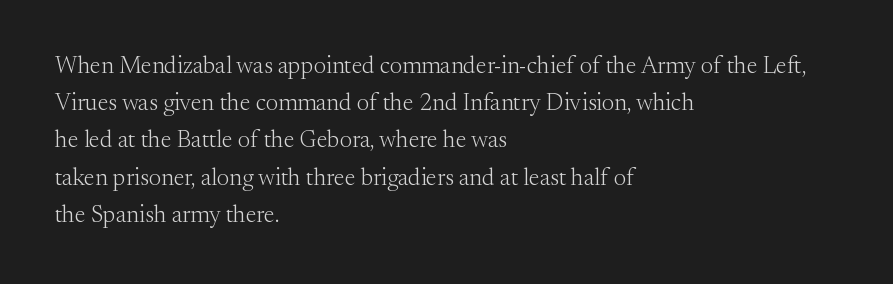
{"italic": "no", "bold": "no", "underline": "no", "align": "left", "line_spacing": "normal", "line_spacing_ratio": 1.55, "letter_spacing": "normal", "letter_spacing_em": 0.0, "glyph_px": 24}
